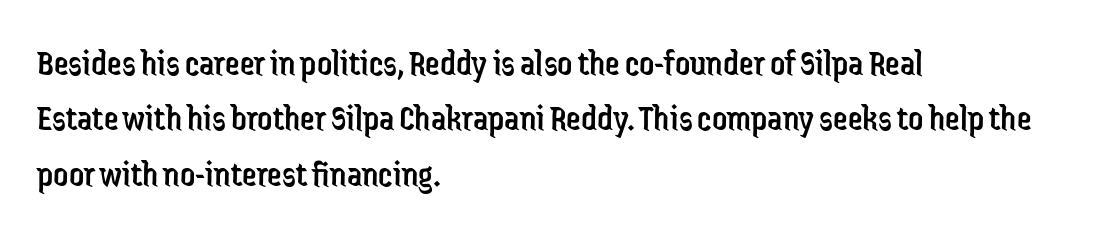
The image shows 37 px regular-weight, condensed sans-serif type, upright; set left-aligned, normal line spacing (1.5x), normal letter spacing, not underlined; low stroke contrast and a medium x-height.
